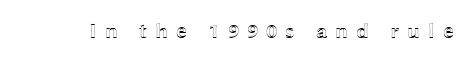
Q: Is the text italic (slanted)? A: No, it is upright.
Q: Is the text underlined? A: No.
Q: Is the spacing between letters normal or unusually wide? A: Unusually wide.
